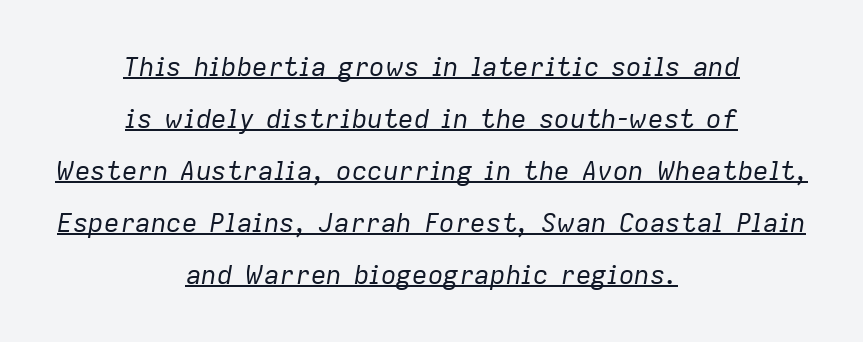
{"italic": "yes", "lean": "right", "slant_degrees": 9, "bold": "no", "underline": "yes", "align": "center", "line_spacing": "loose", "line_spacing_ratio": 2.0, "letter_spacing": "normal", "letter_spacing_em": 0.0, "glyph_px": 26}
